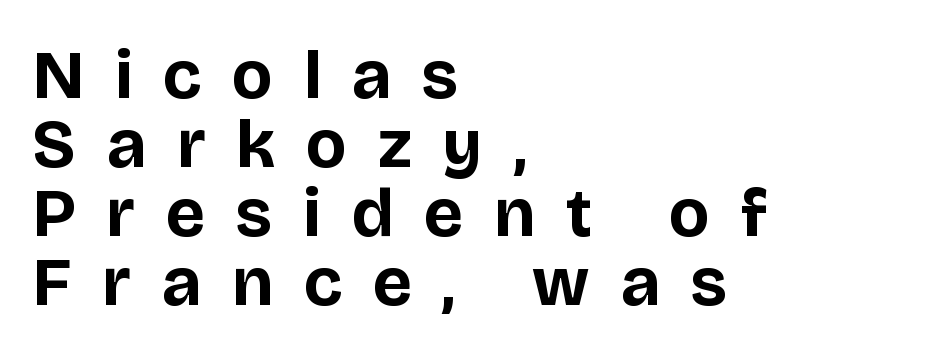
The image shows 69 px bold sans-serif type, upright; set left-aligned, tight line spacing (1.0x), unusually wide letter spacing (+0.45 em), not underlined; low stroke contrast and a large x-height.
